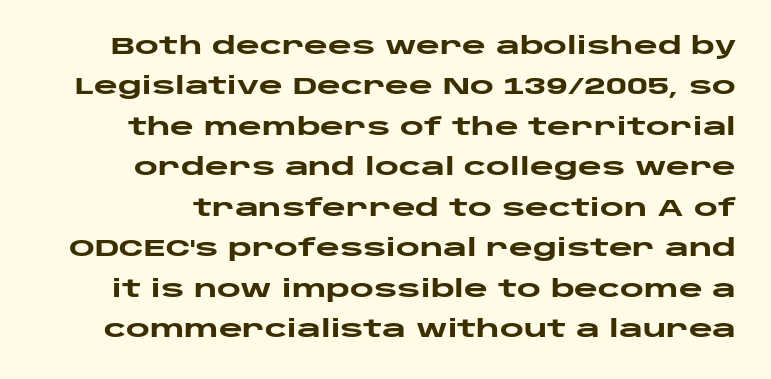
Q: Is the text bold? A: Yes.
Q: Is the text italic (slanted)? A: No, it is upright.
Q: Is the text underlined? A: No.
Q: Is the spacing between letters normal or unusually wide? A: Normal.
